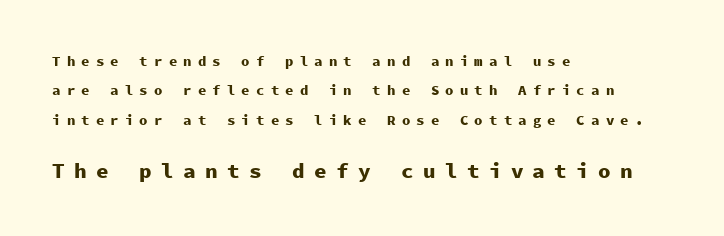
The image shows 21 px bold type, upright; set left-aligned, loose line spacing (2.09x), unusually wide letter spacing (+0.44 em), not underlined; the second (bottom) block is 1.5x larger.
